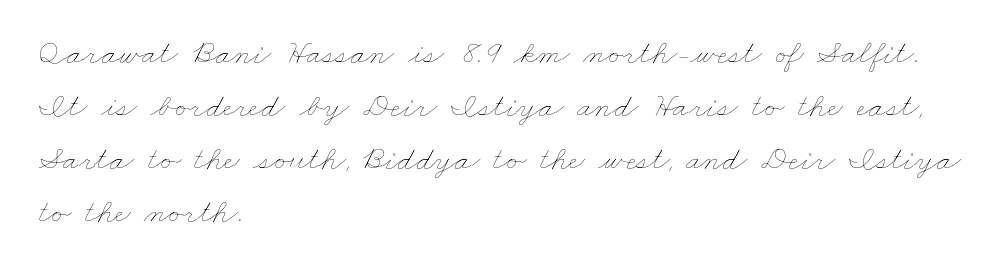
The image shows 34 px thin, wide type; set left-aligned, normal line spacing (1.56x), normal letter spacing, not underlined; low stroke contrast and a small x-height.
